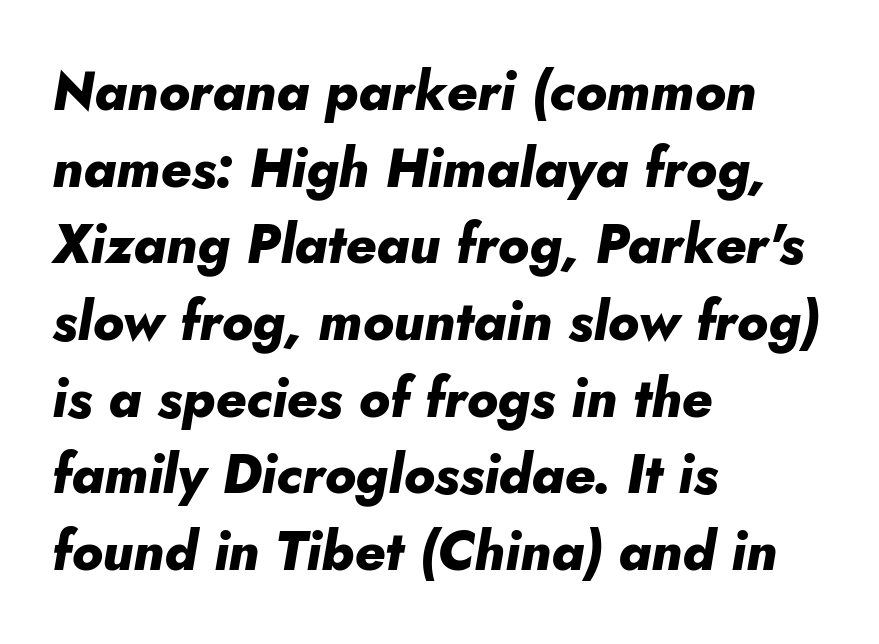
Q: Is the text bold? A: Yes.
Q: Is the text italic (slanted)? A: Yes, it leans right by about 10 degrees.
Q: Is the text underlined? A: No.
Q: How is the paragraph aligned? A: Left-aligned.
Q: Is the spacing between letters normal or unusually wide? A: Normal.
Q: Is the spacing between lines tight, normal or loose? A: Normal.
Q: Width (condensed, normal, or wide)? A: Normal.
Q: Stroke contrast? A: Low.
Q: x-height? A: Small.
Q: Monospaced? A: No.
